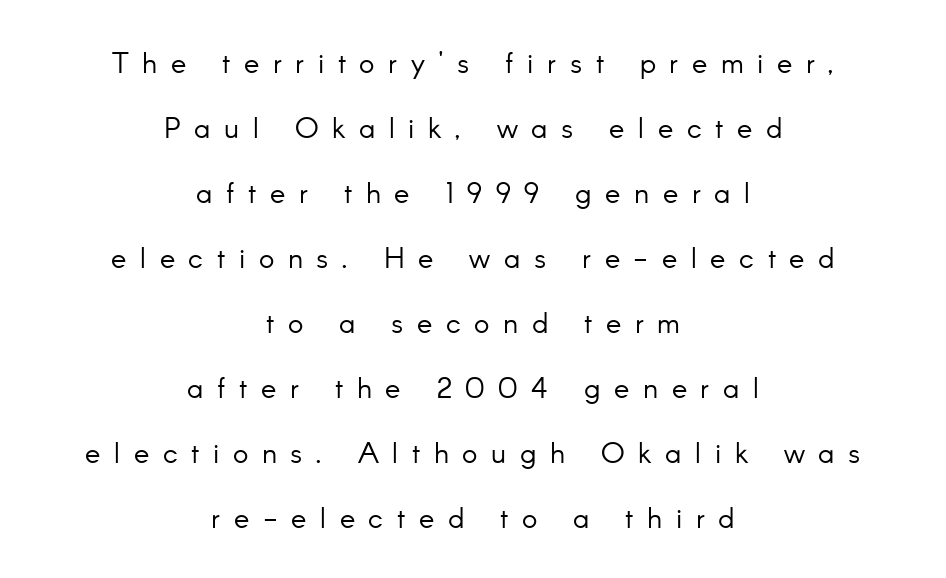
The image shows 29 px light sans-serif type, upright; set centered, loose line spacing (2.24x), unusually wide letter spacing (+0.47 em), not underlined; low stroke contrast and a small x-height.
